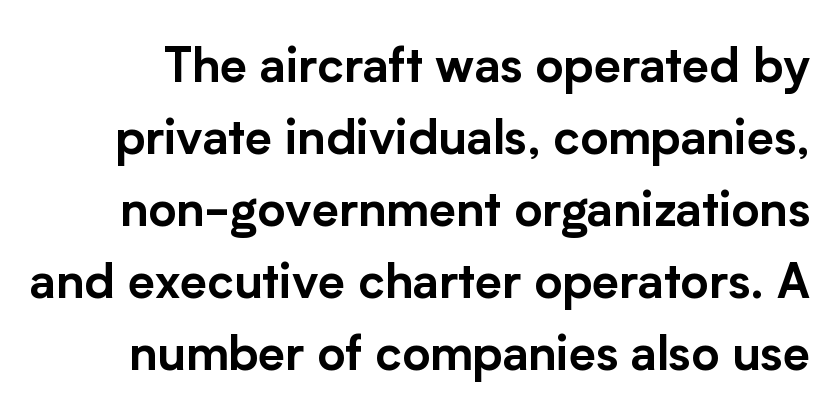
The image shows 48 px sans-serif type, upright; set normal line spacing (1.5x), normal letter spacing, not underlined; low stroke contrast and a medium x-height.
